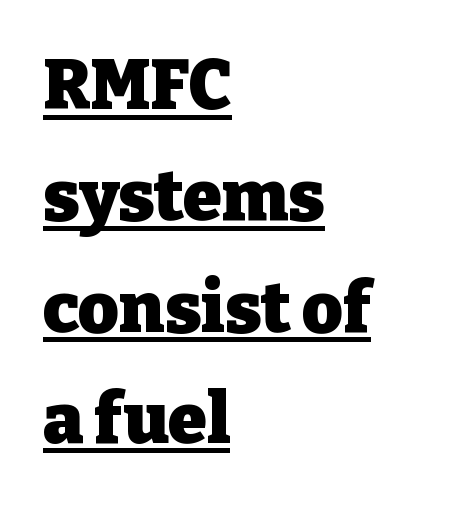
Q: Is the text bold? A: Yes.
Q: Is the text italic (slanted)? A: No, it is upright.
Q: Is the typeface a serif or a sans-serif typeface? A: Serif.
Q: Is the text underlined? A: Yes.
Q: How is the paragraph aligned? A: Left-aligned.
Q: Is the spacing between letters normal or unusually wide? A: Normal.
Q: Is the spacing between lines tight, normal or loose? A: Normal.
Q: Width (condensed, normal, or wide)? A: Normal.
Q: Stroke contrast? A: Low.
Q: x-height? A: Medium.
Q: Monospaced? A: No.
